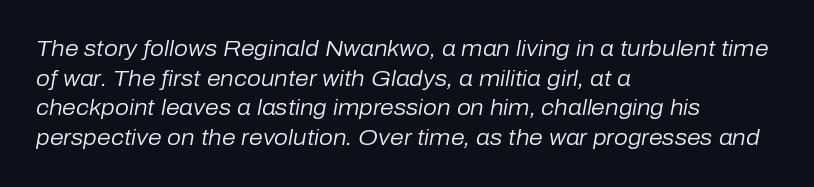
{"italic": "yes", "lean": "right", "slant_degrees": 10, "bold": "no", "underline": "no", "align": "left", "line_spacing": "normal", "line_spacing_ratio": 1.35, "letter_spacing": "normal", "letter_spacing_em": 0.0, "glyph_px": 22}
